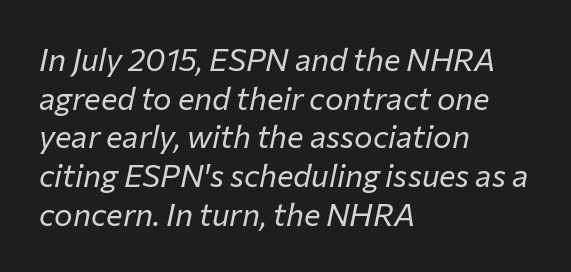
The image shows 31 px regular-weight type, italic (leaning right); set left-aligned, normal line spacing (1.25x), normal letter spacing, not underlined; low stroke contrast and a medium x-height.
